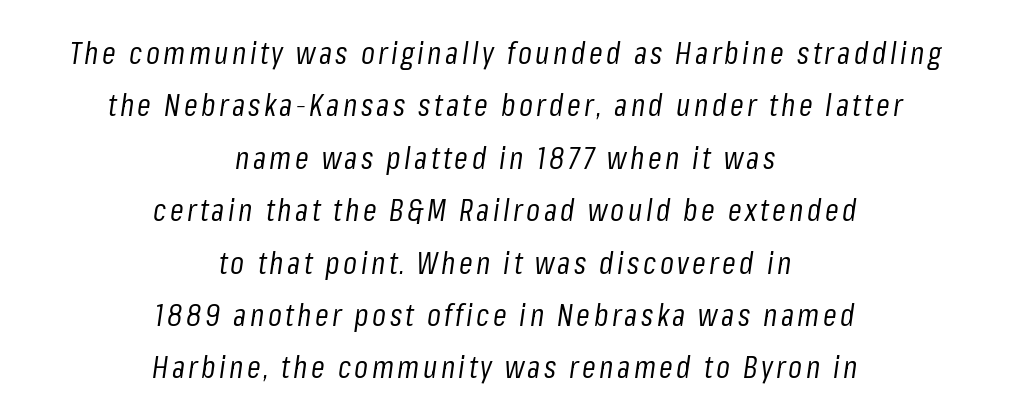
{"italic": "yes", "lean": "right", "slant_degrees": 8, "bold": "no", "weight": "regular", "width": "condensed", "stroke_contrast": "low", "x_height": "medium", "monospaced": "no", "underline": "no", "align": "center", "line_spacing": "normal", "line_spacing_ratio": 1.69, "glyph_px": 31}
